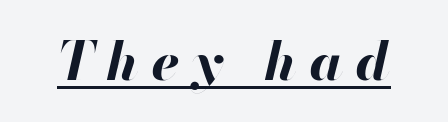
{"italic": "yes", "lean": "right", "slant_degrees": 13, "bold": "yes", "weight": "bold", "width": "normal", "stroke_contrast": "high", "x_height": "small", "monospaced": "no", "underline": "yes", "letter_spacing": "wide", "letter_spacing_em": 0.25, "glyph_px": 52}
